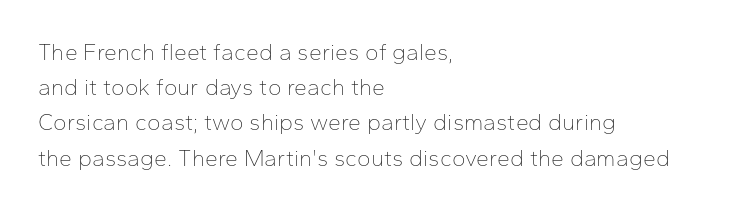
{"italic": "no", "bold": "no", "underline": "no", "align": "left", "line_spacing": "normal", "line_spacing_ratio": 1.53, "letter_spacing": "normal", "letter_spacing_em": 0.0, "glyph_px": 23}
